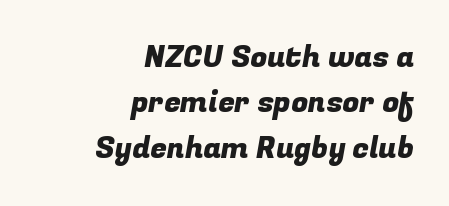
{"serif": "no", "width": "normal", "stroke_contrast": "low", "x_height": "medium", "monospaced": "no", "underline": "no", "align": "right", "line_spacing": "normal", "line_spacing_ratio": 1.51, "letter_spacing": "normal", "letter_spacing_em": 0.0, "glyph_px": 30}
